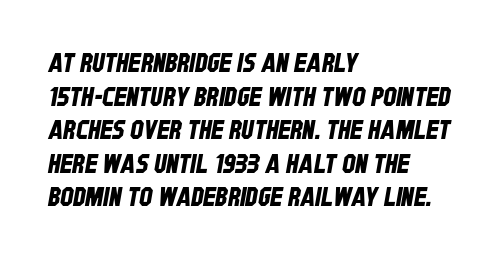
The image shows 26 px text type; set left-aligned, normal line spacing (1.29x), normal letter spacing, not underlined.
